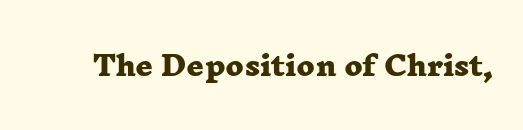
Thick stems and heavy bowls — unmistakably bold. The specimen omits any rule beneath the text block's lines. How are the letters spaced? Ordinarily, with no added tracking.
